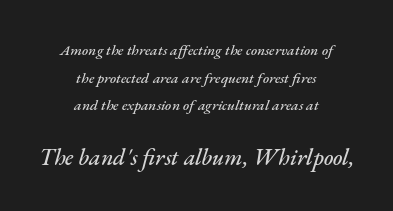
Only glyphs here, with clear space below each row. The passage shown leans; its letterforms are oblique. The rendering positions every line midway between the sides. The letters sit at their default tracking, neither squeezed nor spread.
